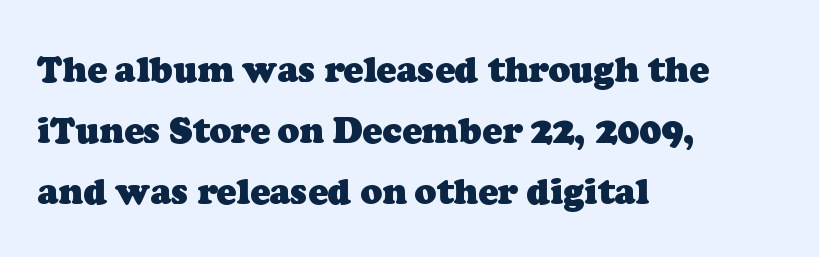
The letters advance in unequal steps, a hallmark of proportional type. These lines stack with their left ends in a neat column. There is no visible air inserted between adjacent glyphs. Leading matches the norm, producing a regular column. A serif font was chosen for this passage. These lines carry a lot of weight — the face is fully bold.
